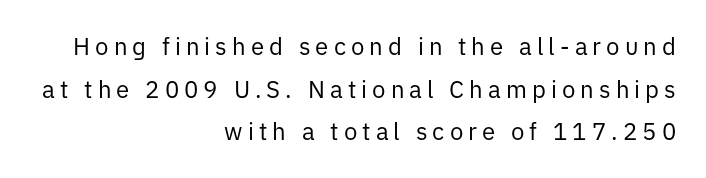
The image shows 24 px text type, upright; set right-aligned, line spacing 1.78x, unusually wide letter spacing (+0.21 em), not underlined.
